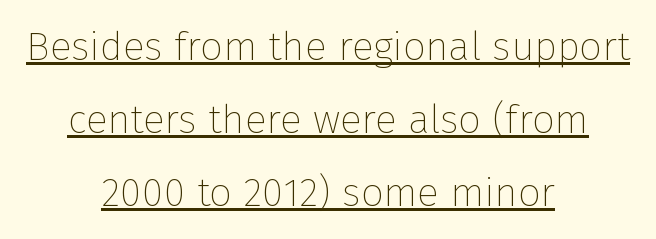
Q: Is the text bold? A: No.
Q: Is the text italic (slanted)? A: No, it is upright.
Q: Is the typeface a serif or a sans-serif typeface? A: Sans-serif.
Q: Is the text underlined? A: Yes.
Q: How is the paragraph aligned? A: Centered.
Q: Is the spacing between letters normal or unusually wide? A: Normal.
Q: Width (condensed, normal, or wide)? A: Normal.
Q: Stroke contrast? A: Low.
Q: x-height? A: Medium.
Q: Monospaced? A: No.
